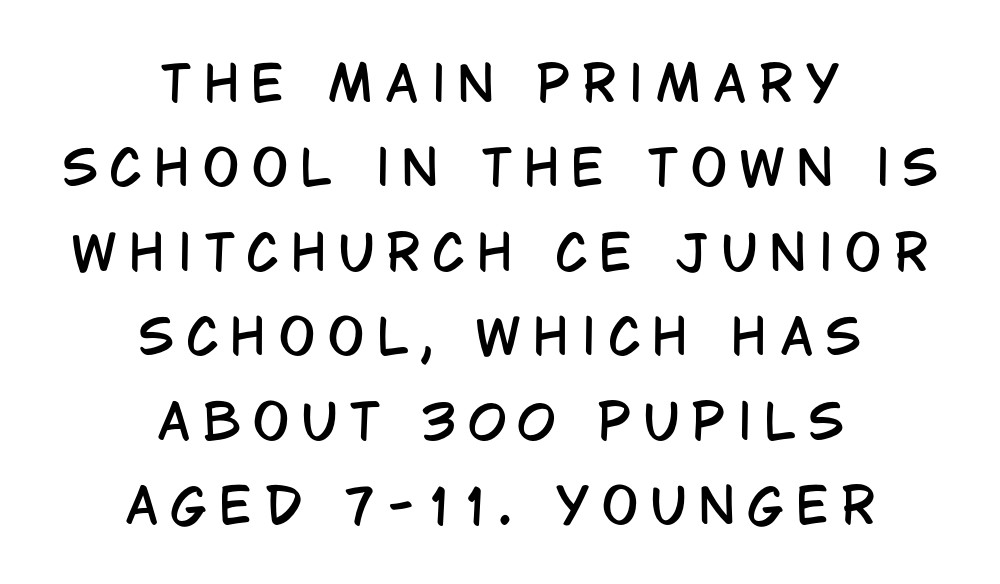
The image shows 48 px condensed sans-serif type, upright; set centered, line spacing 1.76x, unusually wide letter spacing (+0.27 em), not underlined; low stroke contrast and a large x-height.
